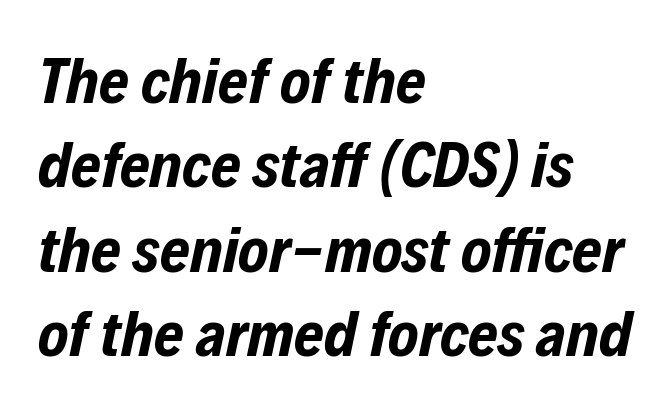
Q: Is the text bold? A: Yes.
Q: Is the text italic (slanted)? A: Yes, it leans right by about 12 degrees.
Q: Is the text underlined? A: No.
Q: How is the paragraph aligned? A: Left-aligned.
Q: Is the spacing between letters normal or unusually wide? A: Normal.
Q: Is the spacing between lines tight, normal or loose? A: Normal.
Q: Width (condensed, normal, or wide)? A: Condensed.
Q: Stroke contrast? A: Low.
Q: x-height? A: Medium.
Q: Monospaced? A: No.
